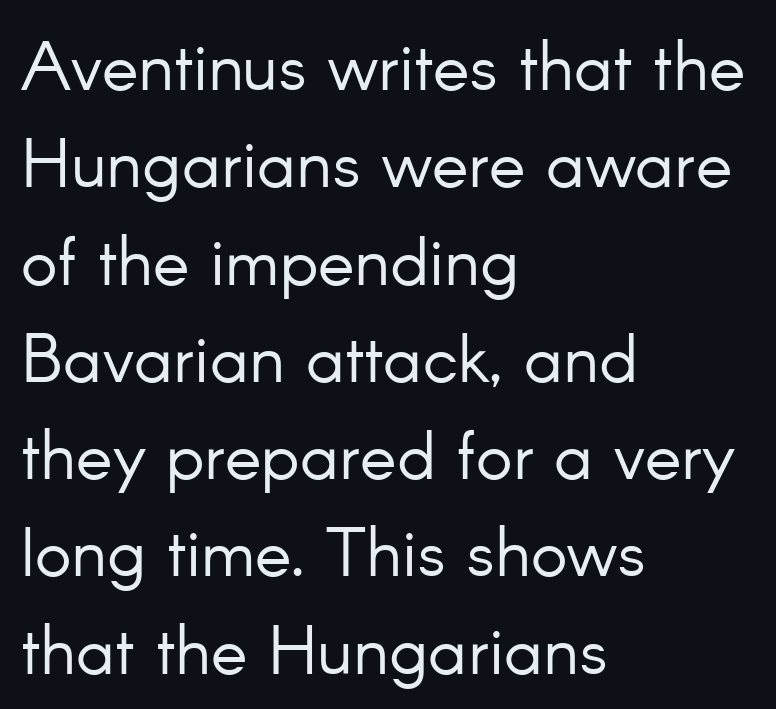
{"serif": "no", "italic": "no", "bold": "no", "weight": "light", "width": "normal", "stroke_contrast": "low", "x_height": "small", "monospaced": "no", "underline": "no", "align": "left", "line_spacing": "normal", "line_spacing_ratio": 1.41, "letter_spacing": "normal", "letter_spacing_em": 0.0, "glyph_px": 69}
